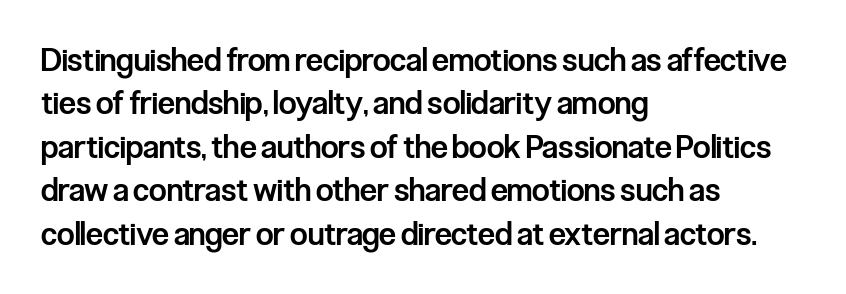
Nothing unusual about the tracking: characters are spaced as the font intends. Regarding serifs, this sample does without them. The area under the type is left untouched. Nope, not italic — everything's standing straight. What weight is shown? A semibold, between regular and bold.
